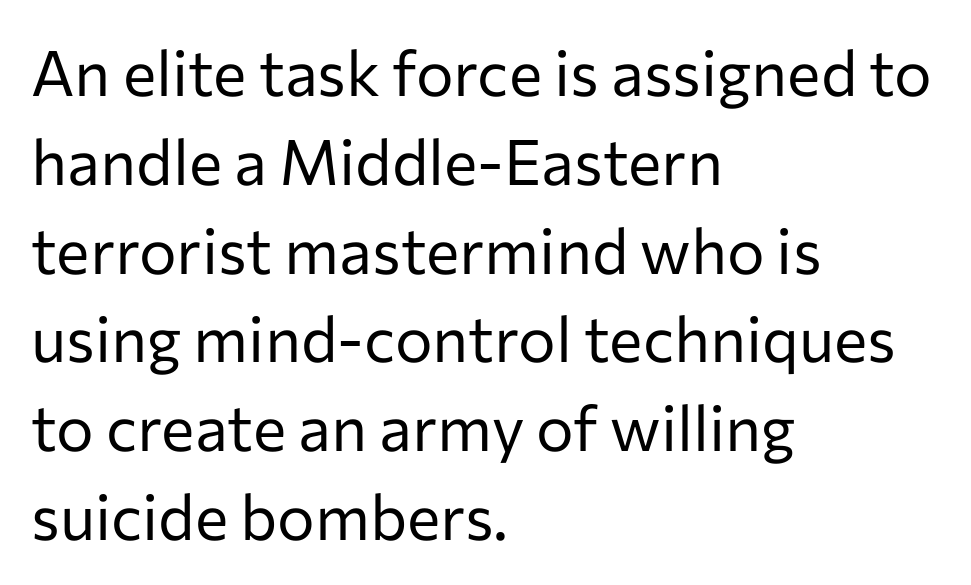
The image shows 63 px regular-weight sans-serif type, upright; set left-aligned, normal line spacing (1.41x), normal letter spacing, not underlined; low stroke contrast and a medium x-height.
